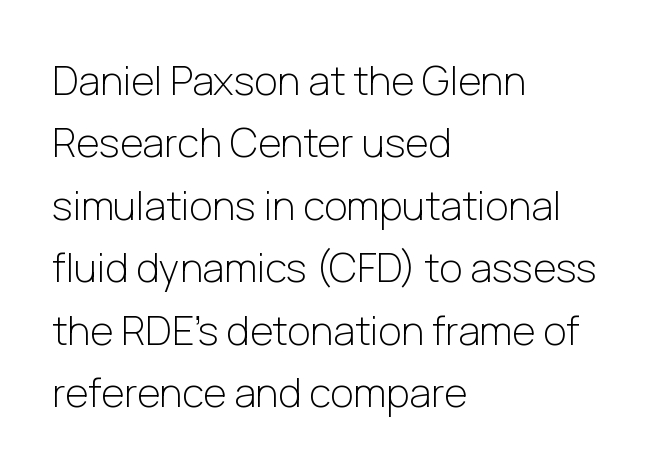
Q: Is the text bold? A: No.
Q: Is the text italic (slanted)? A: No, it is upright.
Q: Is the typeface a serif or a sans-serif typeface? A: Sans-serif.
Q: Is the text underlined? A: No.
Q: How is the paragraph aligned? A: Left-aligned.
Q: Is the spacing between letters normal or unusually wide? A: Normal.
Q: Is the spacing between lines tight, normal or loose? A: Normal.
Q: Width (condensed, normal, or wide)? A: Normal.
Q: Stroke contrast? A: Low.
Q: x-height? A: Medium.
Q: Monospaced? A: No.
